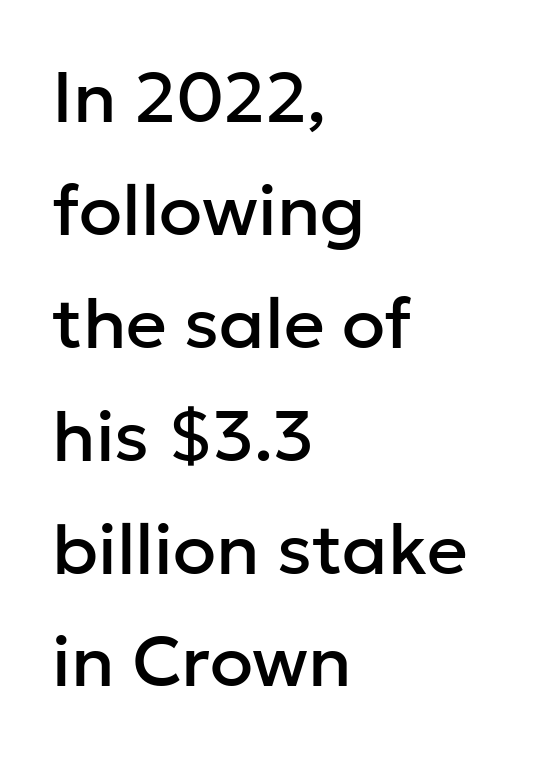
The image shows 71 px sans-serif type, upright; set left-aligned, normal line spacing (1.59x), normal letter spacing, not underlined; low stroke contrast and a medium x-height.
